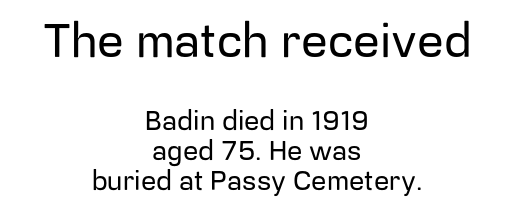
Vertical strokes here are truly vertical. The specimen omits any rule beneath the text block's lines. Each word holds together tightly as a unit, with standard inter-letter gaps. This sample trades vertical openness for compactness between lines.
